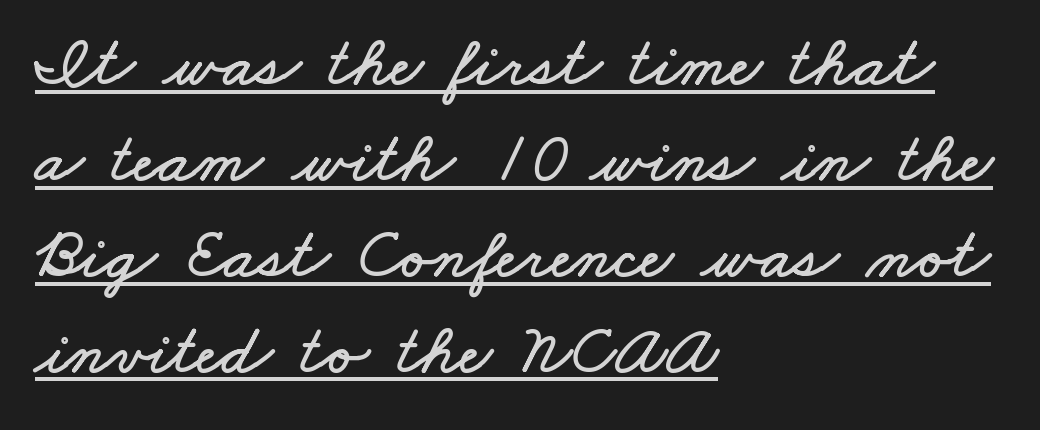
A classic flush-left, rag-right setting is used for this passage. Observe the ordinary spacing: letters are neighbours, not strangers. Summary of vertical rhythm: regular, with standard interline spacing. Every word sits above its own underline.
